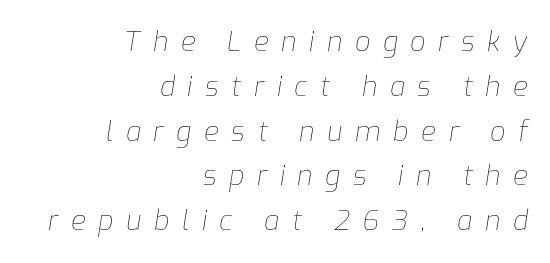
The image shows 27 px text type, italic (leaning right); set right-aligned, normal line spacing (1.66x), unusually wide letter spacing (+0.47 em), not underlined.
